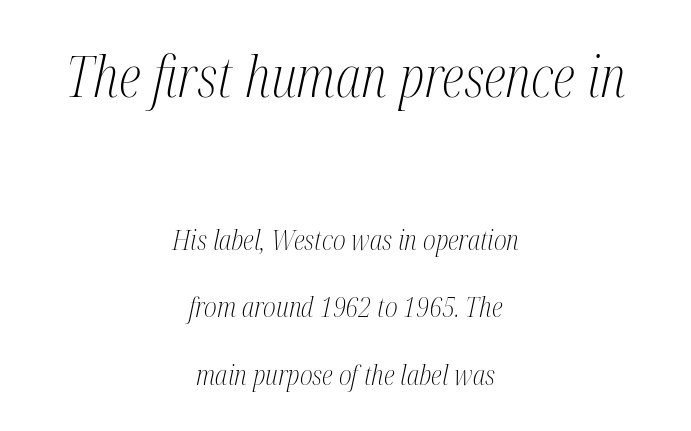
What kind of face is this? One with serifs. The typesetting does not lean heavy: it is not bold. Descenders are the only things crossing below the line. Rows of type keep a wide berth in the vertical direction. These lines are rendered in a variable-pitch font. Is the letter spacing exaggerated? No — it looks like the ordinary default.
